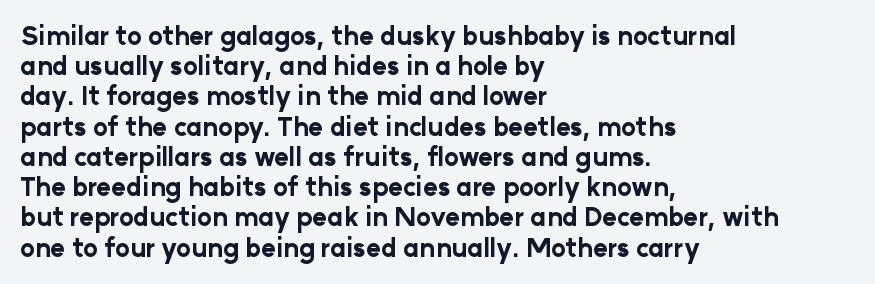
The passage shown is emphatically bold. The space directly below the letters is spotless. Tracking here is standard; glyphs follow each other at the usual distance. Where is the straight margin? On the left.
